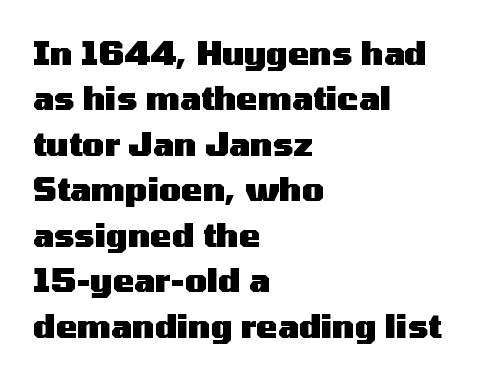
Q: Is the text bold? A: Yes.
Q: Is the text italic (slanted)? A: No, it is upright.
Q: Is the typeface a serif or a sans-serif typeface? A: Sans-serif.
Q: Is the text underlined? A: No.
Q: How is the paragraph aligned? A: Left-aligned.
Q: Is the spacing between letters normal or unusually wide? A: Normal.
Q: Is the spacing between lines tight, normal or loose? A: Normal.
Q: Width (condensed, normal, or wide)? A: Wide.
Q: Stroke contrast? A: Medium.
Q: x-height? A: Medium.
Q: Monospaced? A: No.
